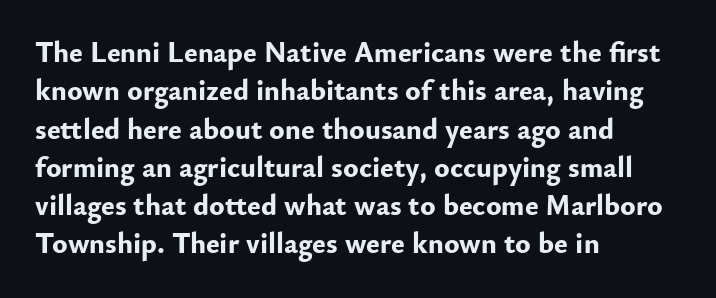
The lettering holds an erect, upright posture throughout. The space between consecutive lines is moderate. Caption: multi-line text, flush left, ragged right. Every letter is thick-stroked: bold, no question. The gaps between neighbouring characters are ordinary and unremarkable. The passage shown is not underscored anywhere.
